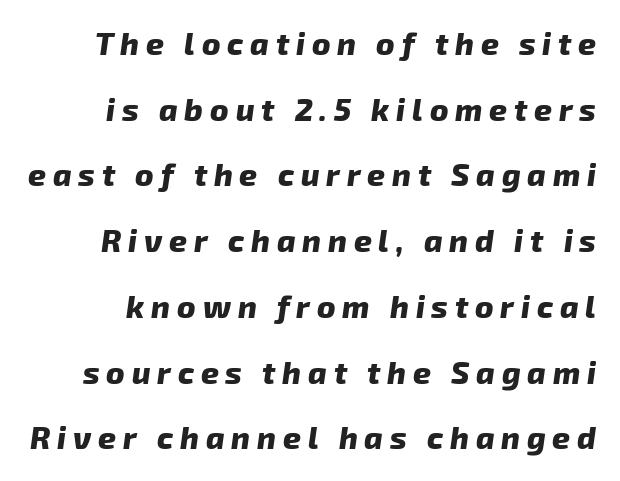
Leading is clearly above the norm, producing a sparse column. Between one letter and the next there's a generous, obvious gap. This is heavy type, rendered in bold. A bare baseline throughout the passage. Rendered with sloped, italic letterforms.
